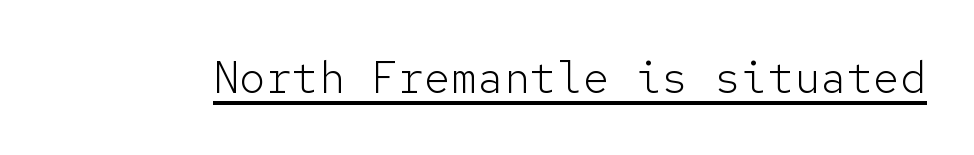
Q: Is the text bold? A: No.
Q: Is the text italic (slanted)? A: No, it is upright.
Q: Is the typeface a serif or a sans-serif typeface? A: Sans-serif.
Q: Is the text underlined? A: Yes.
Q: Is the spacing between letters normal or unusually wide? A: Normal.
Q: Width (condensed, normal, or wide)? A: Normal.
Q: Stroke contrast? A: Low.
Q: x-height? A: Medium.
Q: Monospaced? A: Yes.
